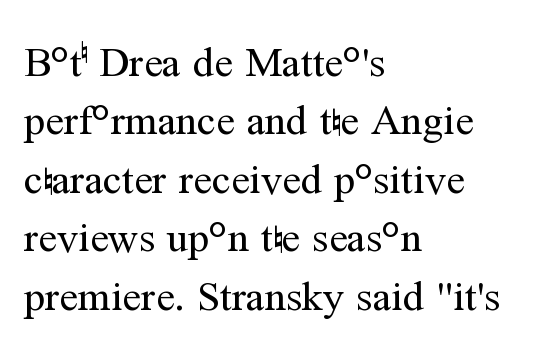
The image shows 42 px regular-weight serif type, upright; set left-aligned, normal line spacing (1.39x), normal letter spacing, not underlined; medium stroke contrast and a medium x-height.
